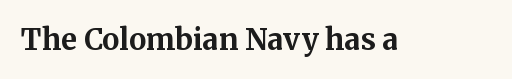
Tracking here is standard; glyphs follow each other at the usual distance. This sample has the flowing, uneven cadence of proportional lettering. Letters rest on an invisible, unmarked baseline. Characters remain perfectly vertical along every line. Serifs: yes, visible at the terminals of the letterforms.
